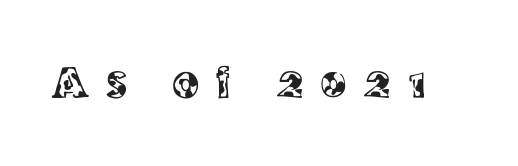
The face used here is proportionally spaced, like ordinary book or web type. Does the lettering tilt? It doesn't — this is upright. The passage shown is typeset with a serif family. Letter spacing: wide.
